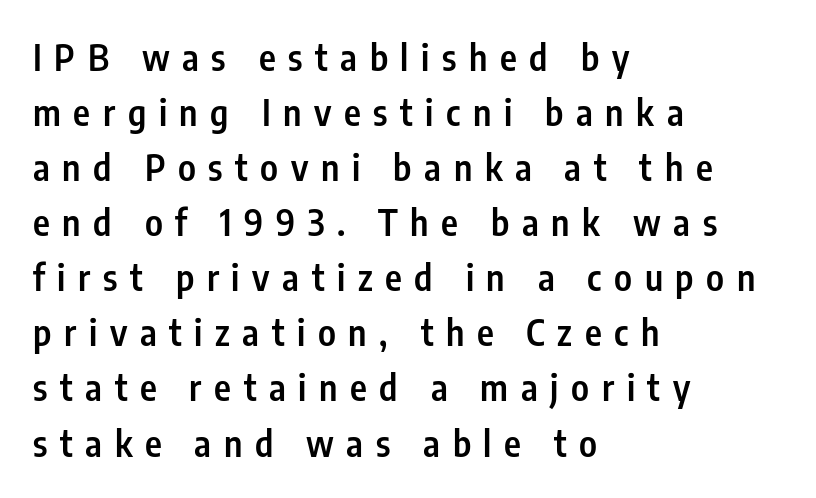
Check the space under the baseline: it is left empty. A typesetter would label this face a sans. Typesetter's note: demi weight, one step under bold. Looks like regular typesetting: each glyph gets only the width it needs.
